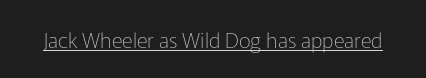
Italic: no, the glyphs are upright roman. You can see a thin bar hugging the bottom of the glyphs. Nothing heavy about these letters — not bold at all. Look at the tracking — it's just the regular setting, nothing added.
